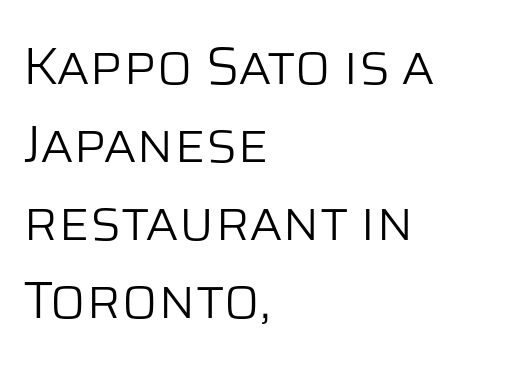
Q: Is the text bold? A: No.
Q: Is the text italic (slanted)? A: No, it is upright.
Q: Is the typeface a serif or a sans-serif typeface? A: Sans-serif.
Q: Is the text underlined? A: No.
Q: How is the paragraph aligned? A: Left-aligned.
Q: Is the spacing between letters normal or unusually wide? A: Normal.
Q: Is the spacing between lines tight, normal or loose? A: Normal.
Q: Width (condensed, normal, or wide)? A: Normal.
Q: Stroke contrast? A: Low.
Q: x-height? A: Large.
Q: Monospaced? A: No.
